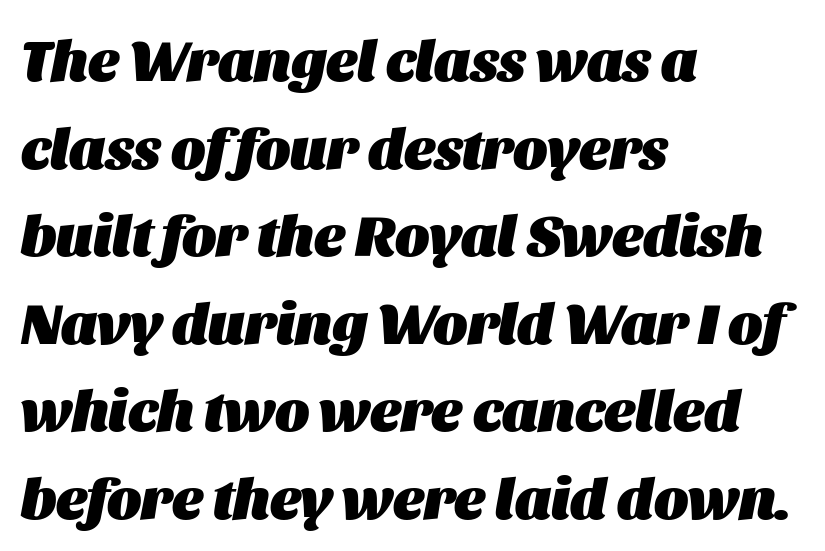
The image shows 58 px heavy type, italic (leaning right); set left-aligned, normal line spacing (1.51x), normal letter spacing, not underlined; medium stroke contrast and a large x-height.
